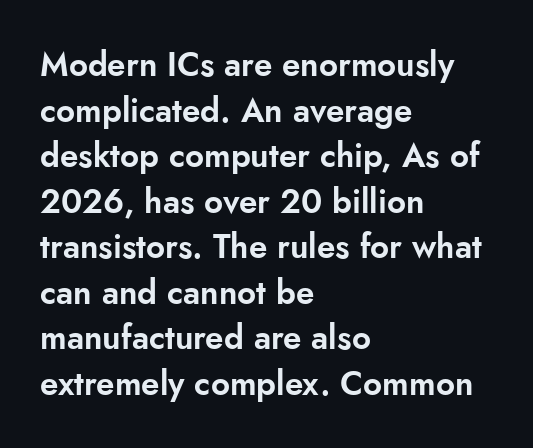
This sample uses plain, unmodified letter spacing. Has an underline been added? It has not. The paragraph has a hard left edge and a soft right edge. These lines are rendered in a variable-pitch font.
